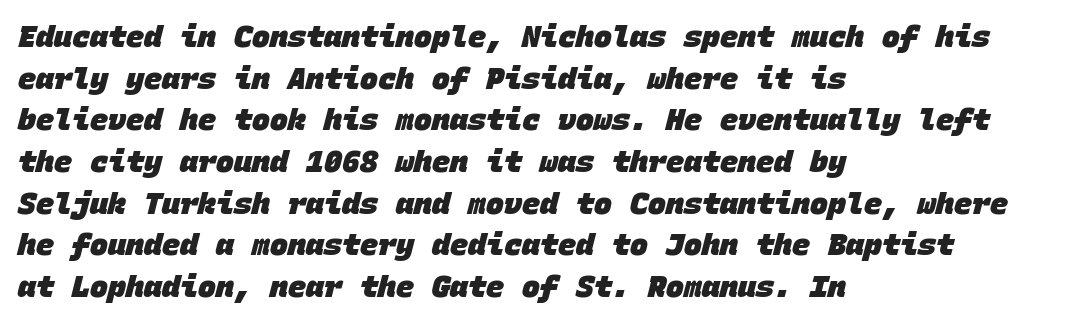
The image shows 30 px heavy sans-serif type, monospaced; set left-aligned, normal line spacing (1.39x), normal letter spacing, not underlined; low stroke contrast and a large x-height.
